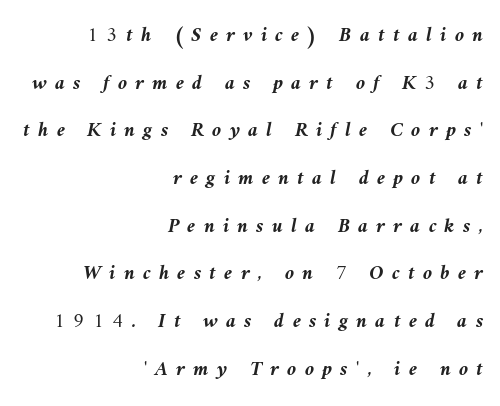
The image shows 21 px bold type, italic (leaning left); set right-aligned, loose line spacing (2.27x), unusually wide letter spacing (+0.39 em), not underlined.
